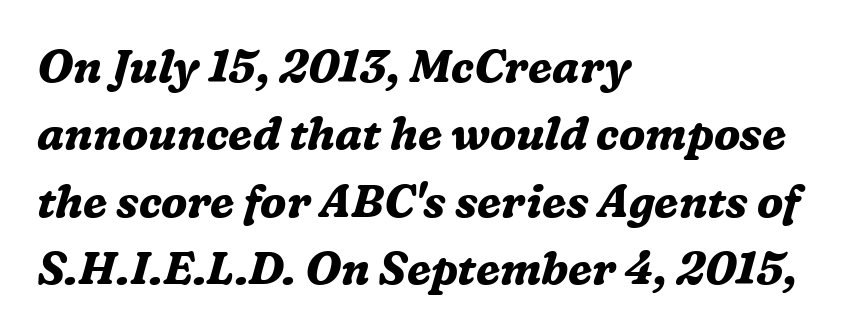
The image shows 45 px bold serif type, italic (leaning right); set left-aligned, normal line spacing (1.5x), normal letter spacing, not underlined; medium stroke contrast and a medium x-height.
